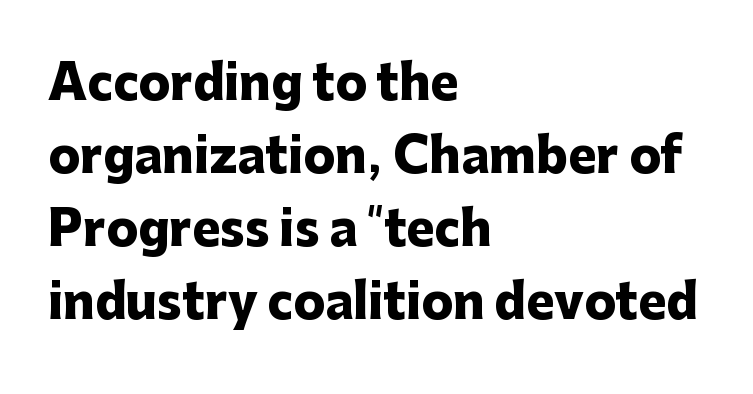
Typeset ragged right — the left edge is the straight one. Anything drawn beneath the words? Only blank space. I'd call this a sans setting — the letters go barefoot. Weight: bold. Here the designer chose a conventional face with non-uniform glyph widths.
